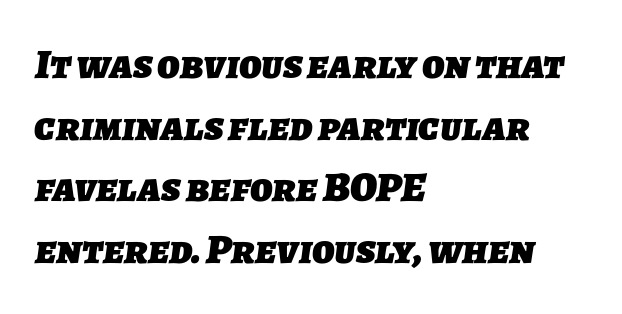
{"serif": "no", "bold": "yes", "weight": "heavy", "width": "normal", "stroke_contrast": "low", "x_height": "medium", "monospaced": "no", "underline": "no", "align": "left", "line_spacing": "normal", "line_spacing_ratio": 1.47, "letter_spacing": "normal", "letter_spacing_em": 0.0, "glyph_px": 42}
